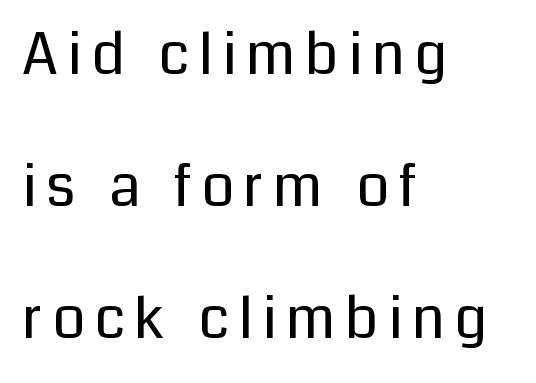
{"serif": "no", "italic": "no", "bold": "no", "weight": "regular", "width": "normal", "stroke_contrast": "low", "x_height": "medium", "monospaced": "no", "underline": "no", "align": "left", "line_spacing": "loose", "line_spacing_ratio": 2.28, "glyph_px": 58}
